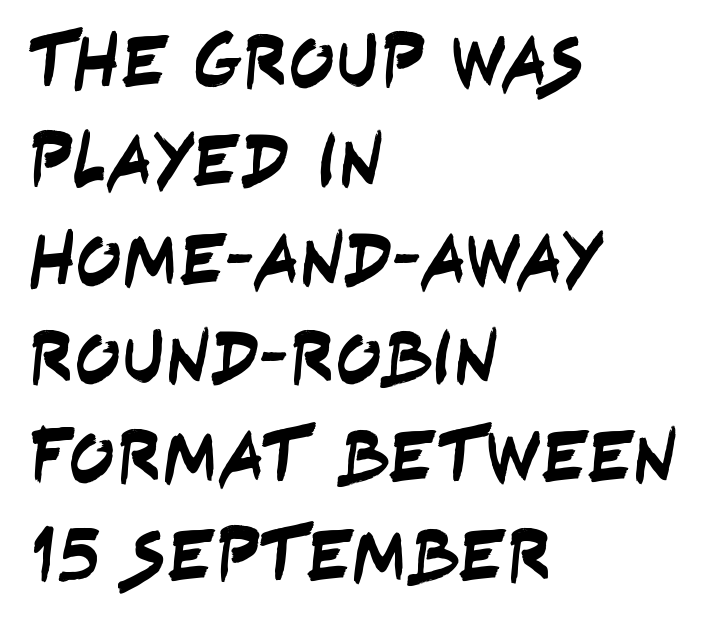
Q: Is the typeface a serif or a sans-serif typeface? A: Sans-serif.
Q: Is the text underlined? A: No.
Q: How is the paragraph aligned? A: Left-aligned.
Q: Is the spacing between letters normal or unusually wide? A: Normal.
Q: Is the spacing between lines tight, normal or loose? A: Normal.
Q: Width (condensed, normal, or wide)? A: Condensed.
Q: Stroke contrast? A: Low.
Q: x-height? A: Large.
Q: Monospaced? A: No.
